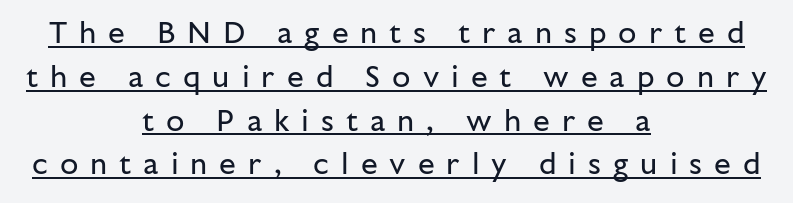
Q: Is the text bold? A: No.
Q: Is the text italic (slanted)? A: No, it is upright.
Q: Is the typeface a serif or a sans-serif typeface? A: Sans-serif.
Q: Is the text underlined? A: Yes.
Q: How is the paragraph aligned? A: Centered.
Q: Is the spacing between letters normal or unusually wide? A: Unusually wide.
Q: Is the spacing between lines tight, normal or loose? A: Normal.
Q: Width (condensed, normal, or wide)? A: Normal.
Q: Stroke contrast? A: Low.
Q: x-height? A: Medium.
Q: Monospaced? A: No.
